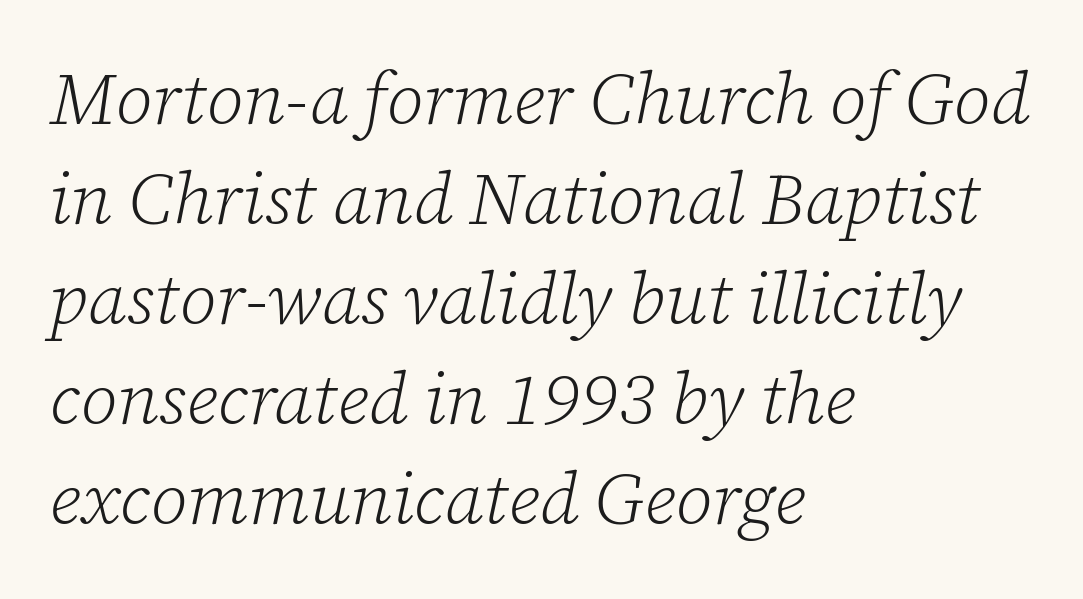
No heavy texture on the line: the type isn't bold. This sample uses an oblique cut, with every glyph tilted off the vertical. Reading down the block, your eye returns to a fixed left position each line. The strip under each line holds only bare page.
